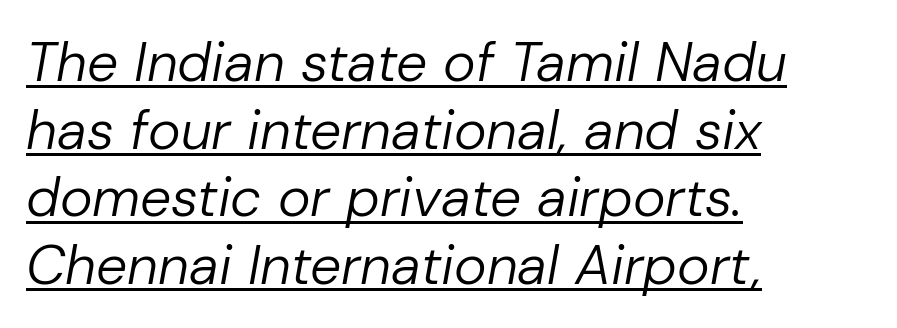
The image shows 55 px regular-weight type, italic (leaning right); set left-aligned, line spacing 1.23x, normal letter spacing, underlined; low stroke contrast and a medium x-height.
